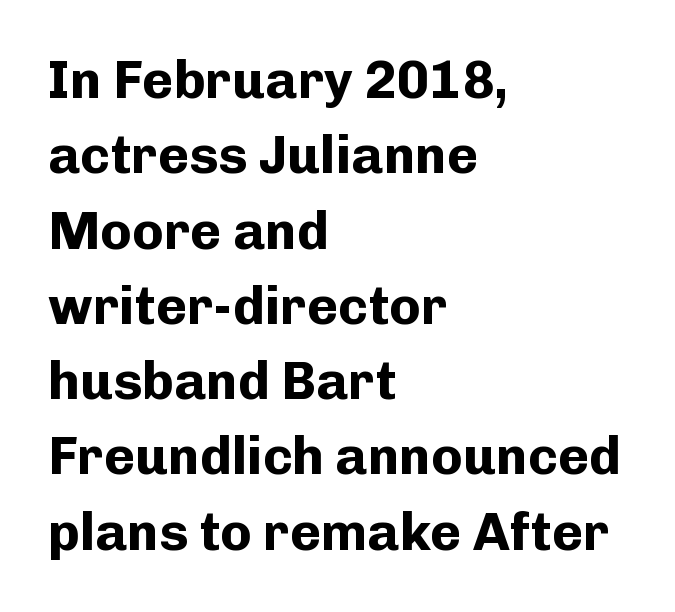
The image shows 53 px bold sans-serif type, upright; set left-aligned, normal line spacing (1.42x), normal letter spacing, not underlined; low stroke contrast and a medium x-height.
